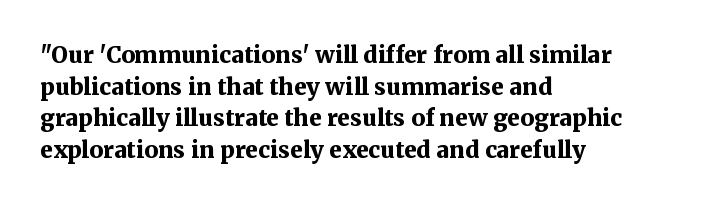
The image shows 23 px bold type, upright; set left-aligned, normal line spacing (1.38x), normal letter spacing, not underlined.
